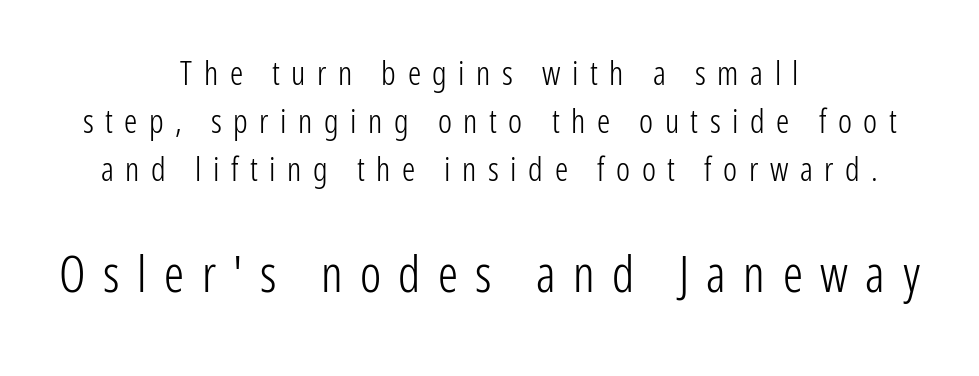
The image shows 50 px light, condensed sans-serif type, upright; set centered, normal line spacing (1.45x), unusually wide letter spacing (+0.35 em), not underlined; the second (bottom) block is 1.52x larger; low stroke contrast and a medium x-height.
